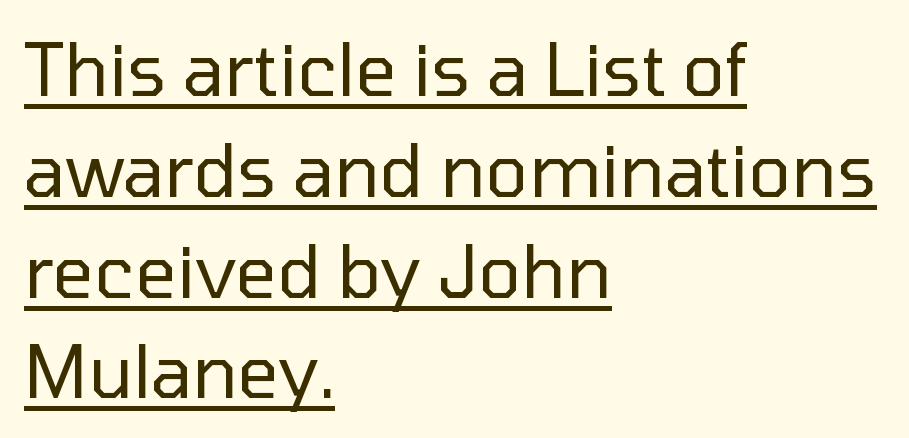
Underline: present. Here the designer chose a conventional face with non-uniform glyph widths. The paragraph has a hard left edge and a soft right edge. The font is comparable to plain body text, perhaps lighter. Typographically, this falls in the sans-serif category.
